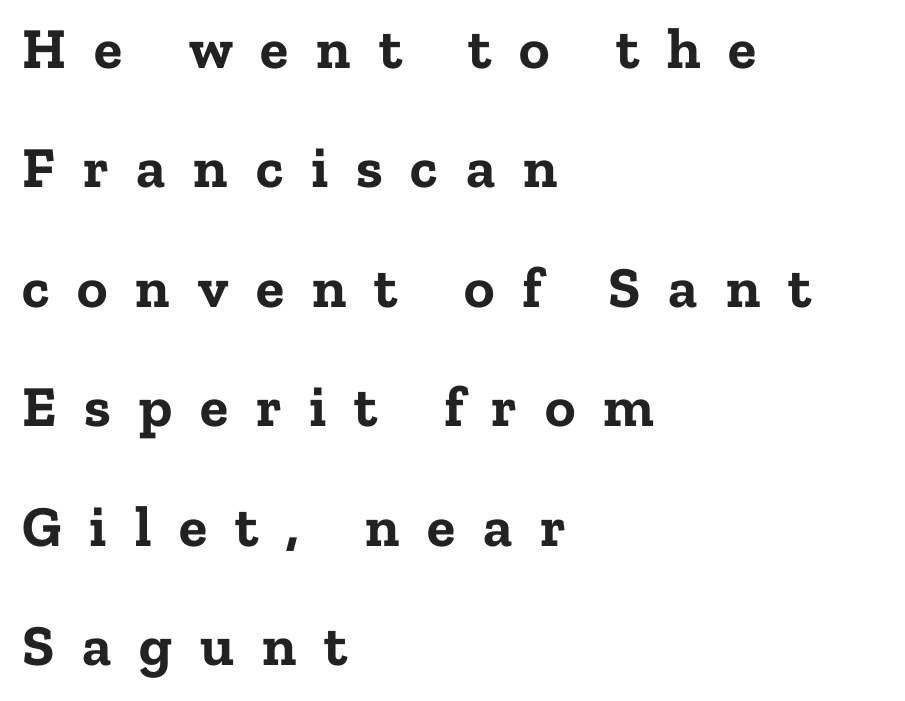
Q: Is the text bold? A: Yes.
Q: Is the text italic (slanted)? A: No, it is upright.
Q: Is the typeface a serif or a sans-serif typeface? A: Serif.
Q: Is the text underlined? A: No.
Q: How is the paragraph aligned? A: Left-aligned.
Q: Is the spacing between letters normal or unusually wide? A: Unusually wide.
Q: Is the spacing between lines tight, normal or loose? A: Loose.
Q: Width (condensed, normal, or wide)? A: Normal.
Q: Stroke contrast? A: Low.
Q: x-height? A: Medium.
Q: Monospaced? A: No.
